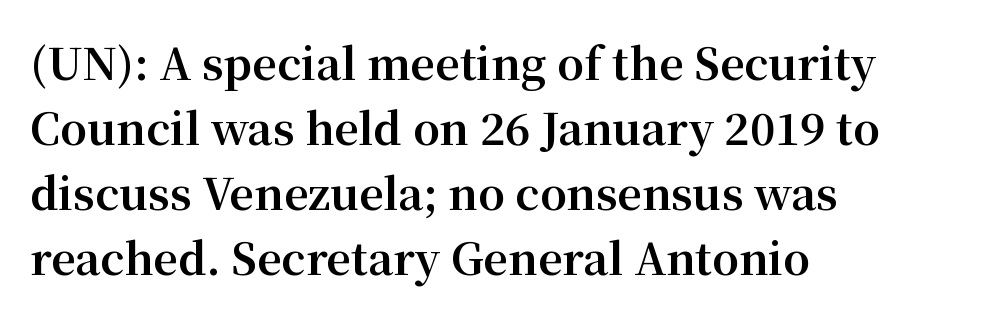
Caption: multi-line text, flush left, ragged right. A clean baseline with only descenders dipping below it. Varying glyph widths throughout — classic text-font behaviour. Honestly, the row spacing looks completely unremarkable.
